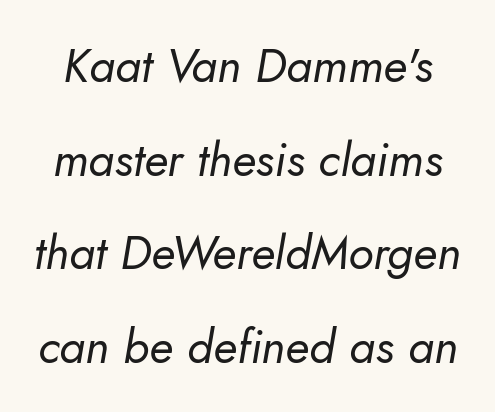
{"italic": "yes", "lean": "right", "slant_degrees": 10, "bold": "no", "weight": "regular", "width": "normal", "stroke_contrast": "low", "x_height": "small", "monospaced": "no", "underline": "no", "line_spacing": "loose", "line_spacing_ratio": 1.99, "letter_spacing": "normal", "letter_spacing_em": 0.0, "glyph_px": 47}
